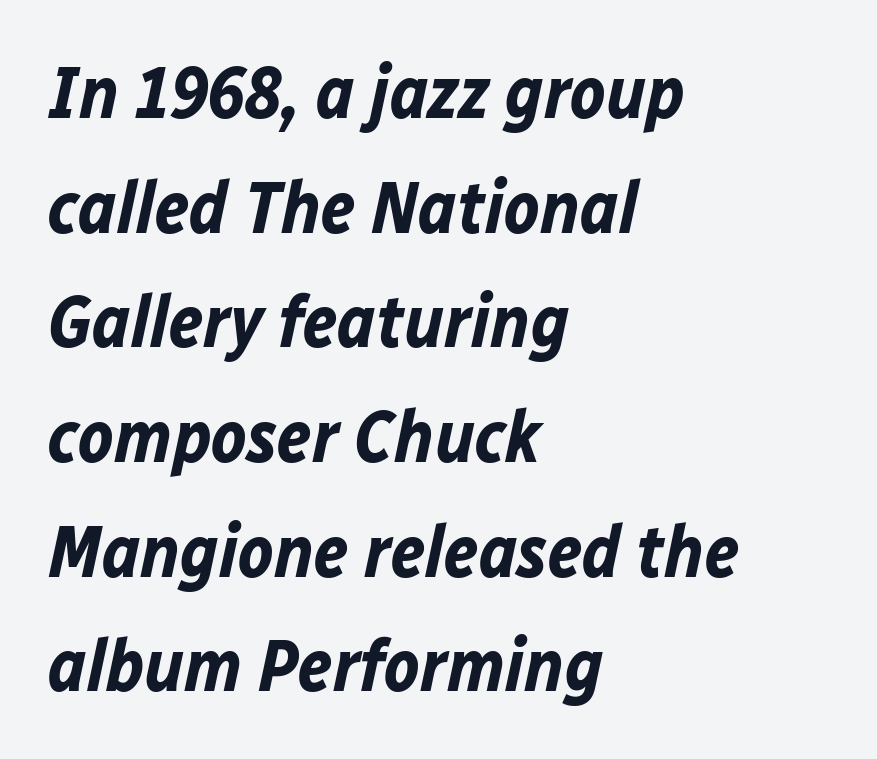
Q: Is the text bold? A: Yes.
Q: Is the text italic (slanted)? A: Yes, it leans right by about 12 degrees.
Q: Is the text underlined? A: No.
Q: How is the paragraph aligned? A: Left-aligned.
Q: Is the spacing between letters normal or unusually wide? A: Normal.
Q: Is the spacing between lines tight, normal or loose? A: Normal.
Q: Width (condensed, normal, or wide)? A: Normal.
Q: Stroke contrast? A: Low.
Q: x-height? A: Medium.
Q: Monospaced? A: No.
